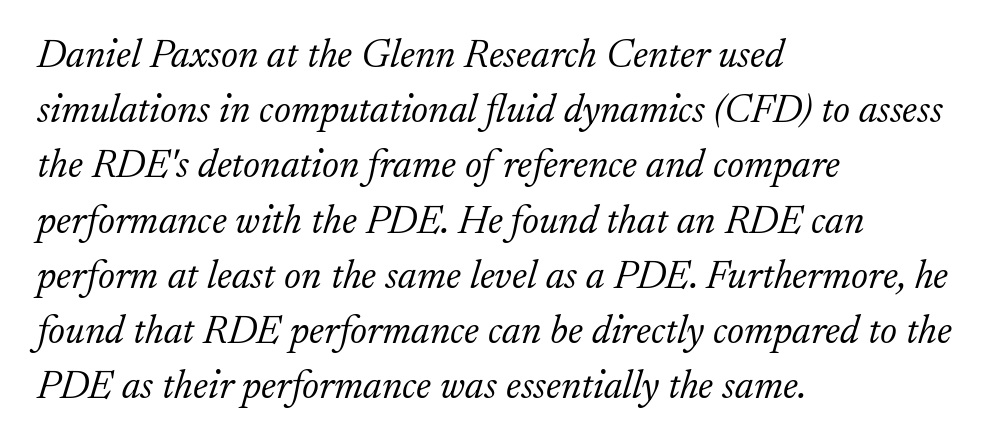
The image shows 40 px light serif type, italic (leaning right); set left-aligned, normal line spacing (1.38x), normal letter spacing, not underlined; low stroke contrast and a small x-height.
